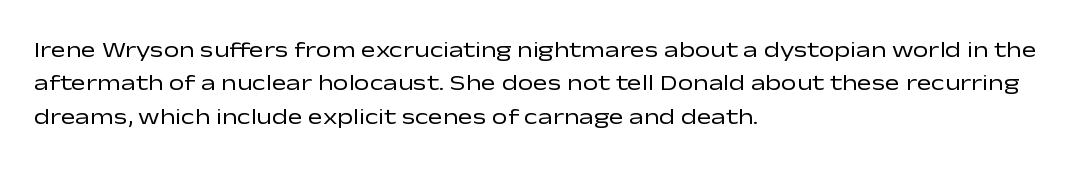
Q: Is the text bold? A: No.
Q: Is the text italic (slanted)? A: No, it is upright.
Q: Is the text underlined? A: No.
Q: How is the paragraph aligned? A: Left-aligned.
Q: Is the spacing between letters normal or unusually wide? A: Normal.
Q: Is the spacing between lines tight, normal or loose? A: Normal.
